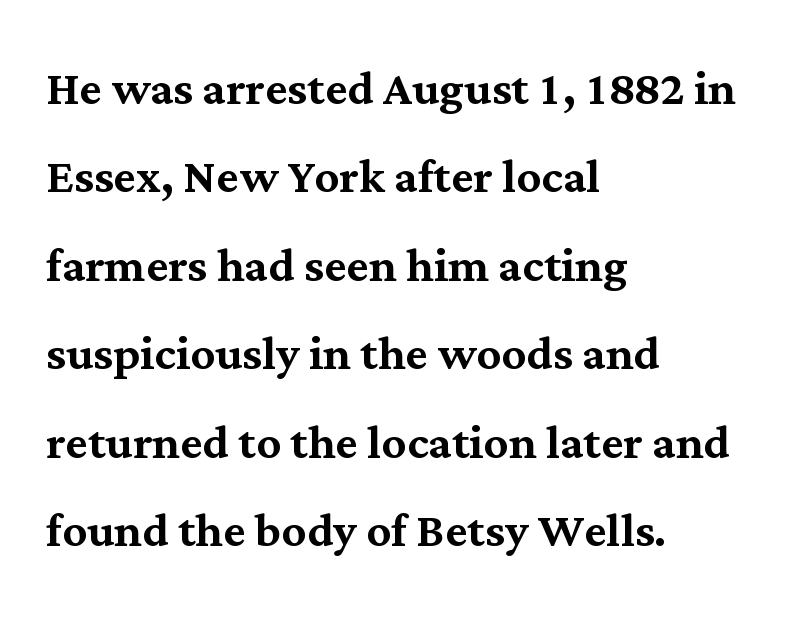
Varying glyph widths throughout — classic text-font behaviour. Short note: letters normally spaced. Interline gaps are of average width in this sample. Designer's note — italics off, roman on.
